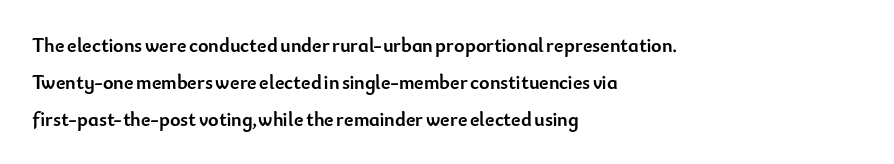
{"italic": "no", "bold": "yes", "underline": "no", "align": "left", "line_spacing_ratio": 1.84, "letter_spacing": "normal", "letter_spacing_em": 0.0, "glyph_px": 20}
